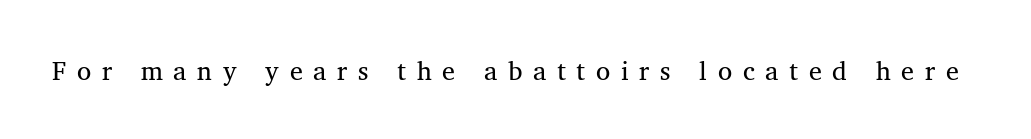
Q: Is the text bold? A: No.
Q: Is the text italic (slanted)? A: No, it is upright.
Q: Is the text underlined? A: No.
Q: Is the spacing between letters normal or unusually wide? A: Unusually wide.
